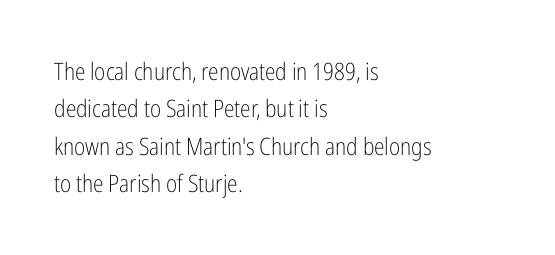
{"italic": "no", "bold": "no", "underline": "no", "align": "left", "line_spacing": "normal", "line_spacing_ratio": 1.56, "letter_spacing": "normal", "letter_spacing_em": 0.0, "glyph_px": 24}
